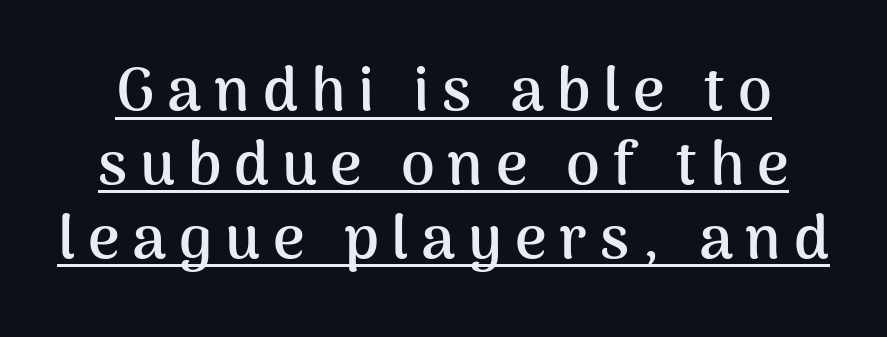
{"serif": "no", "italic": "no", "bold": "yes", "weight": "semibold", "width": "normal", "stroke_contrast": "medium", "x_height": "medium", "monospaced": "no", "underline": "yes", "line_spacing_ratio": 1.21, "letter_spacing": "wide", "letter_spacing_em": 0.21, "glyph_px": 61}
